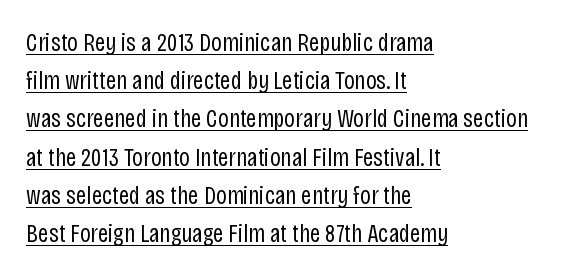
Q: Is the text bold? A: No.
Q: Is the text italic (slanted)? A: No, it is upright.
Q: Is the text underlined? A: Yes.
Q: How is the paragraph aligned? A: Left-aligned.
Q: Is the spacing between letters normal or unusually wide? A: Normal.
Q: Is the spacing between lines tight, normal or loose? A: Normal.
